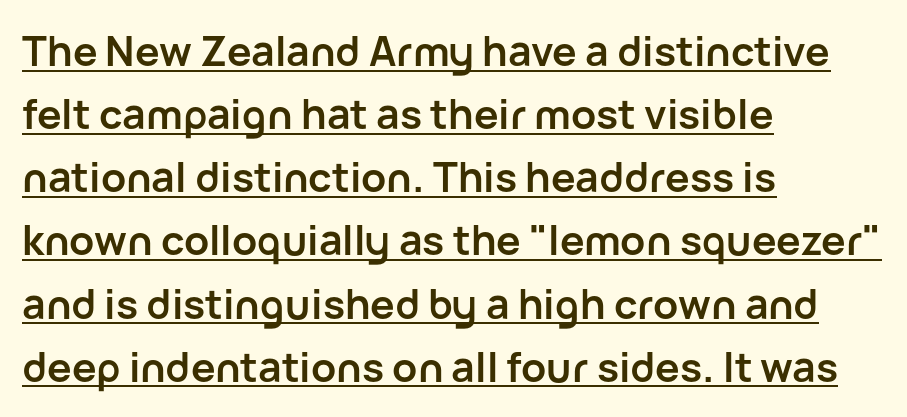
The image shows 41 px semibold sans-serif type, upright; set left-aligned, normal line spacing (1.54x), normal letter spacing, underlined; low stroke contrast and a medium x-height.
